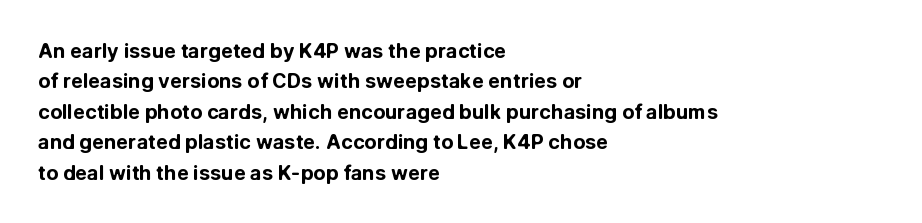
Q: Is the text bold? A: Yes.
Q: Is the text italic (slanted)? A: No, it is upright.
Q: Is the text underlined? A: No.
Q: How is the paragraph aligned? A: Left-aligned.
Q: Is the spacing between letters normal or unusually wide? A: Normal.
Q: Is the spacing between lines tight, normal or loose? A: Normal.
